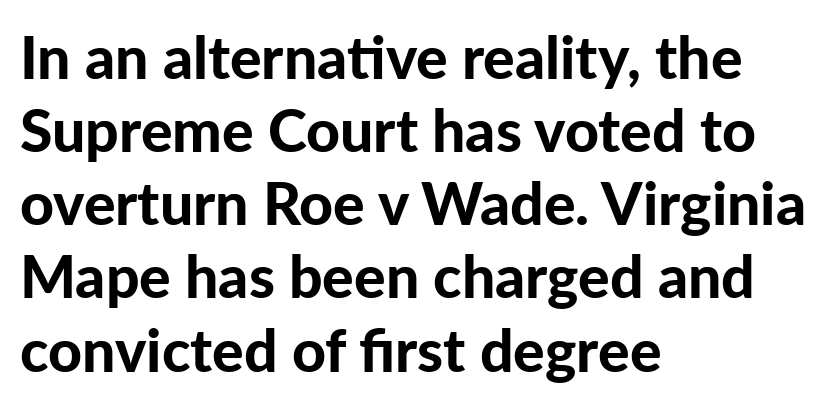
The zone under the glyphs is completely vacant. The font's upright variant was chosen for this text. The paragraph shown leans on its left margin. Unlike a traditional serif, this face leaves its strokes unadorned.
